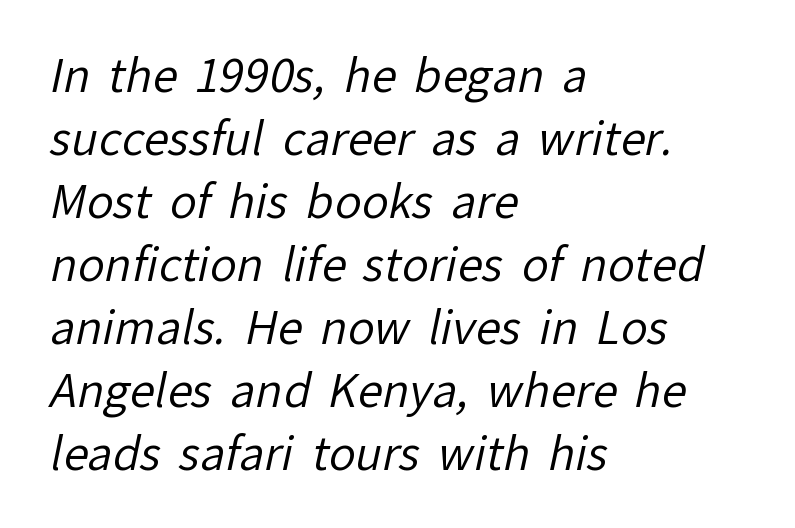
{"serif": "no", "bold": "no", "weight": "regular", "width": "normal", "stroke_contrast": "low", "x_height": "medium", "monospaced": "no", "underline": "no", "align": "left", "line_spacing": "normal", "line_spacing_ratio": 1.4, "letter_spacing": "normal", "letter_spacing_em": 0.0, "glyph_px": 45}
